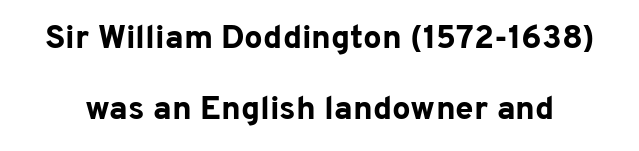
Q: Is the text bold? A: Yes.
Q: Is the text italic (slanted)? A: No, it is upright.
Q: Is the typeface a serif or a sans-serif typeface? A: Sans-serif.
Q: Is the text underlined? A: No.
Q: Is the spacing between letters normal or unusually wide? A: Normal.
Q: Is the spacing between lines tight, normal or loose? A: Loose.
Q: Width (condensed, normal, or wide)? A: Normal.
Q: Stroke contrast? A: Low.
Q: x-height? A: Medium.
Q: Monospaced? A: No.
